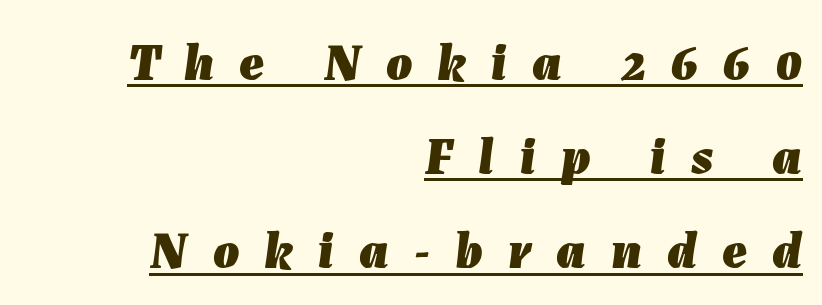
Notice how a bar underscores the lettering throughout. This sample uses expanded letter spacing, leaving extra air between glyphs. Thick stems and heavy bowls — unmistakably bold. Layout note: lines flush right. Slant detected: the letters are inclined.
